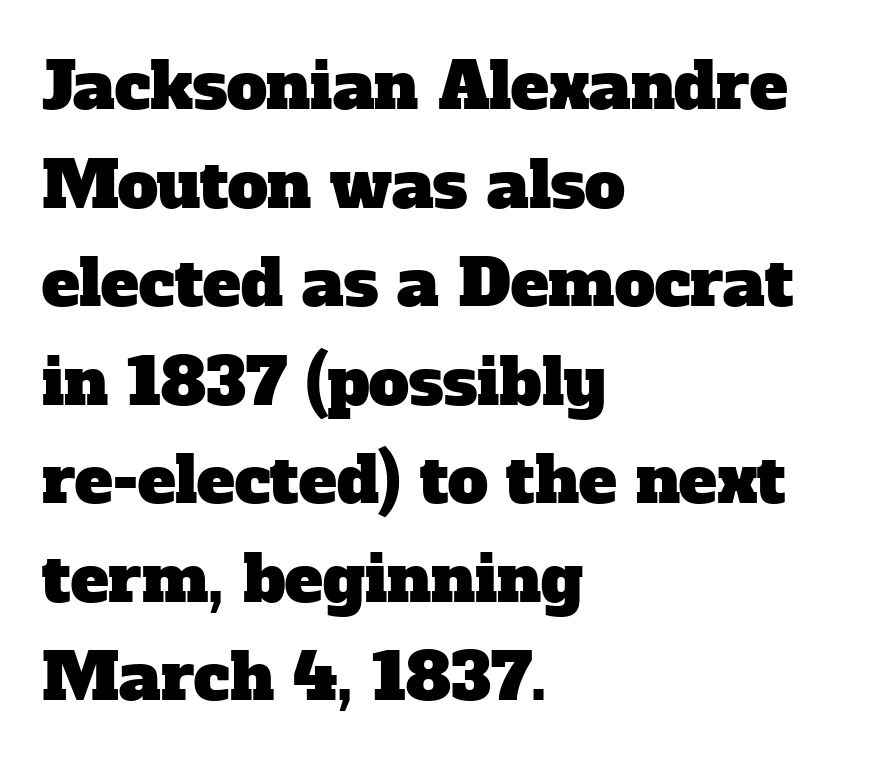
{"serif": "yes", "width": "normal", "stroke_contrast": "low", "x_height": "medium", "monospaced": "no", "underline": "no", "align": "left", "line_spacing": "normal", "line_spacing_ratio": 1.54, "letter_spacing": "normal", "letter_spacing_em": 0.0, "glyph_px": 64}
